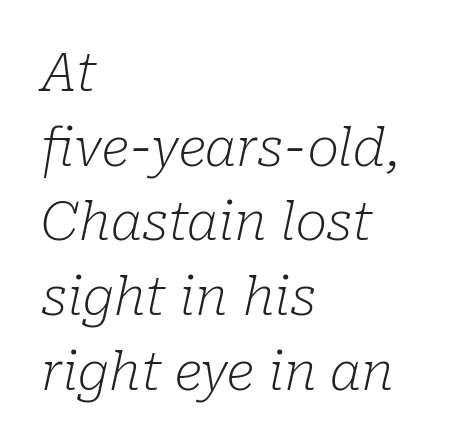
Q: Is the text bold? A: No.
Q: Is the text italic (slanted)? A: Yes, it leans right by about 10 degrees.
Q: Is the typeface a serif or a sans-serif typeface? A: Serif.
Q: Is the text underlined? A: No.
Q: How is the paragraph aligned? A: Left-aligned.
Q: Is the spacing between letters normal or unusually wide? A: Normal.
Q: Is the spacing between lines tight, normal or loose? A: Normal.
Q: Width (condensed, normal, or wide)? A: Normal.
Q: Stroke contrast? A: Low.
Q: x-height? A: Medium.
Q: Monospaced? A: No.
